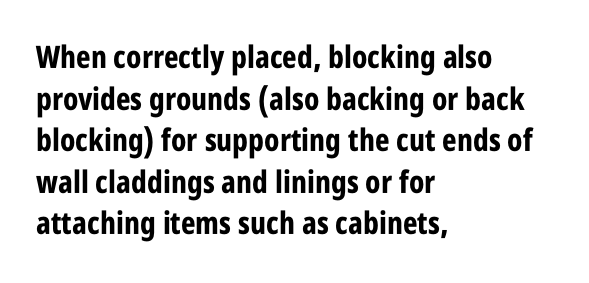
Q: Is the text bold? A: Yes.
Q: Is the text italic (slanted)? A: No, it is upright.
Q: Is the typeface a serif or a sans-serif typeface? A: Sans-serif.
Q: Is the text underlined? A: No.
Q: How is the paragraph aligned? A: Left-aligned.
Q: Is the spacing between letters normal or unusually wide? A: Normal.
Q: Is the spacing between lines tight, normal or loose? A: Normal.
Q: Width (condensed, normal, or wide)? A: Condensed.
Q: Stroke contrast? A: Low.
Q: x-height? A: Large.
Q: Monospaced? A: No.
